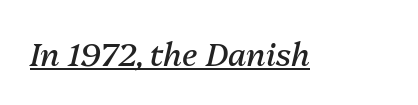
Q: Is the text bold? A: No.
Q: Is the text italic (slanted)? A: Yes, it leans right by about 13 degrees.
Q: Is the text underlined? A: Yes.
Q: Is the spacing between letters normal or unusually wide? A: Normal.
Q: Width (condensed, normal, or wide)? A: Normal.
Q: Stroke contrast? A: Medium.
Q: x-height? A: Medium.
Q: Monospaced? A: No.
